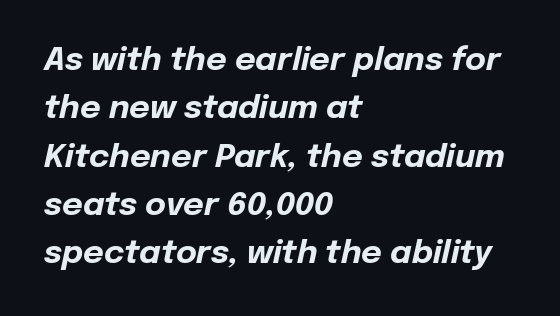
Q: Is the text bold? A: Yes.
Q: Is the text italic (slanted)? A: Yes, it leans right by about 12 degrees.
Q: Is the text underlined? A: No.
Q: How is the paragraph aligned? A: Left-aligned.
Q: Is the spacing between letters normal or unusually wide? A: Normal.
Q: Is the spacing between lines tight, normal or loose? A: Normal.
Q: Width (condensed, normal, or wide)? A: Normal.
Q: Stroke contrast? A: Low.
Q: x-height? A: Medium.
Q: Monospaced? A: No.
